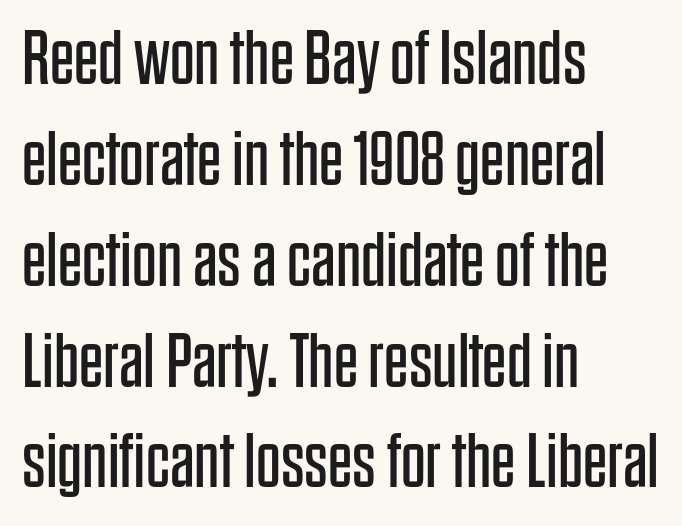
The image shows 77 px regular-weight, condensed sans-serif type, upright; set left-aligned, normal line spacing (1.31x), normal letter spacing, not underlined; low stroke contrast and a large x-height.
